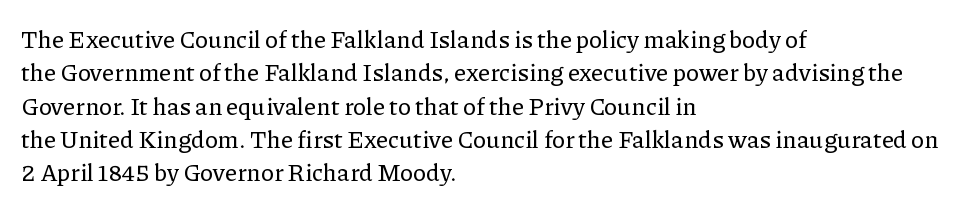
The image shows 24 px text type, upright; set left-aligned, normal line spacing (1.39x), normal letter spacing, not underlined.
